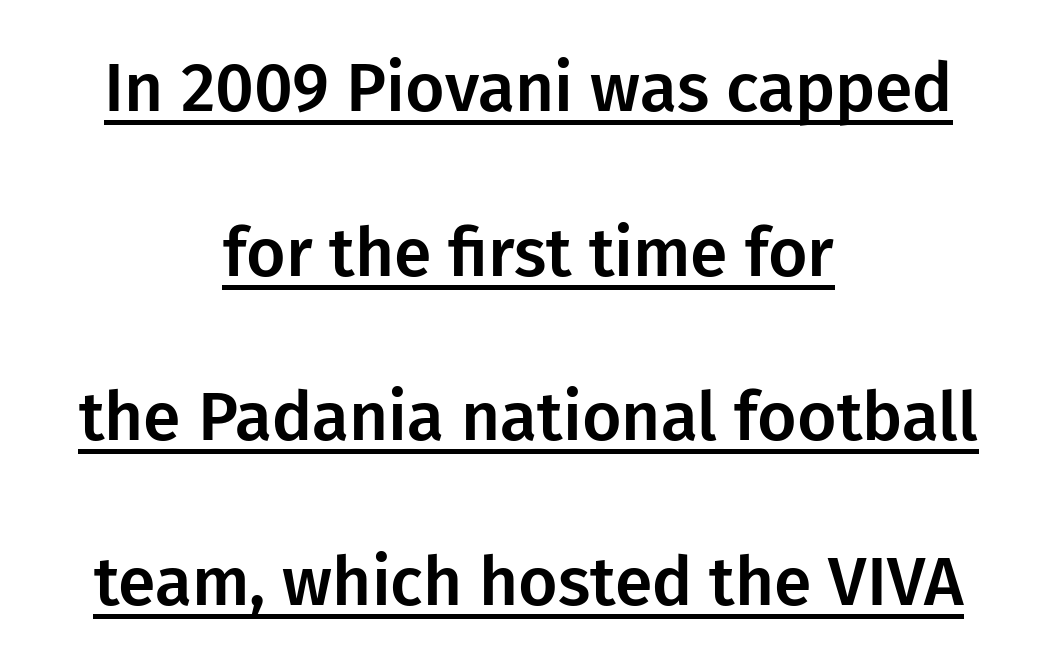
Think of a printed novel: that variable character pitch is what you see here. The passage shown is typeset with a sans-serif family. The typesetter has applied underlining to the passage shown. The typesetter chose a symmetrical, centered arrangement here.
